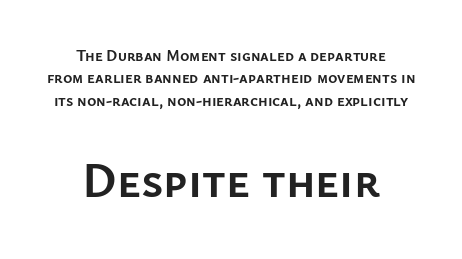
{"serif": "no", "italic": "no", "bold": "yes", "weight": "semibold", "width": "normal", "stroke_contrast": "low", "x_height": "medium", "monospaced": "no", "underline": "no", "align": "center", "line_spacing": "normal", "line_spacing_ratio": 1.4, "letter_spacing": "normal", "letter_spacing_em": 0.0, "larger_block": "second", "size_ratio": 3.06, "glyph_px": 49}
